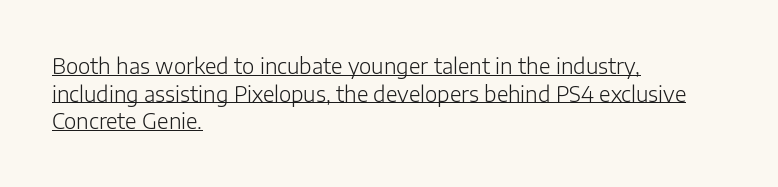
The image shows 21 px text type, upright; set left-aligned, normal line spacing (1.32x), normal letter spacing, underlined.
